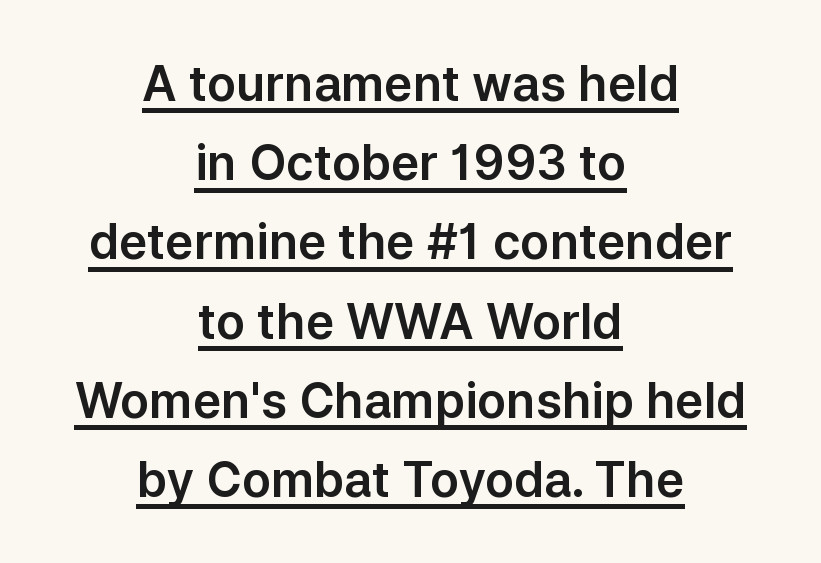
The image shows 48 px sans-serif type, upright; set centered, normal line spacing (1.65x), normal letter spacing, underlined; low stroke contrast and a medium x-height.
